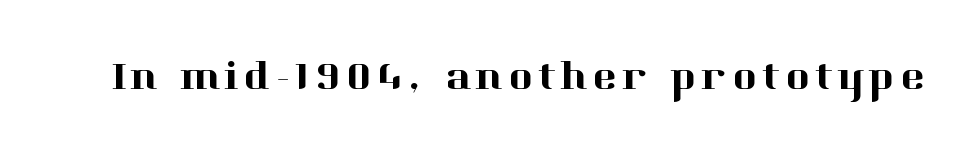
{"serif": "yes", "italic": "no", "width": "normal", "stroke_contrast": "high", "x_height": "medium", "monospaced": "no", "underline": "no", "glyph_px": 42}
